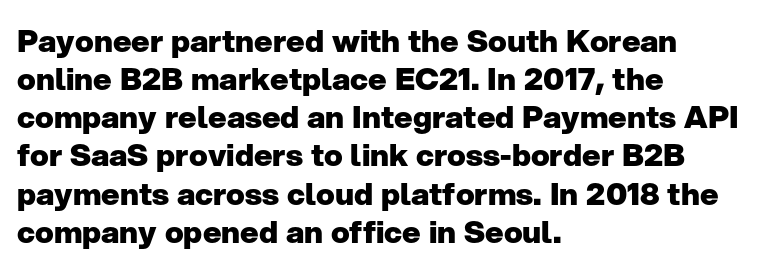
{"serif": "no", "italic": "no", "bold": "yes", "weight": "heavy", "width": "normal", "stroke_contrast": "low", "x_height": "medium", "monospaced": "no", "underline": "no", "align": "left", "line_spacing_ratio": 1.23, "letter_spacing": "normal", "letter_spacing_em": 0.0, "glyph_px": 31}
